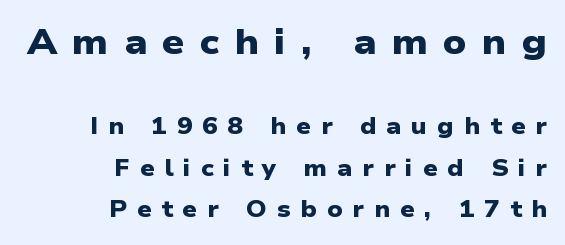
The image shows 35 px heavy, wide sans-serif type; set right-aligned, line spacing 1.82x, unusually wide letter spacing (+0.43 em), not underlined; the first (top) block is 1.52x larger; low stroke contrast and a medium x-height.
